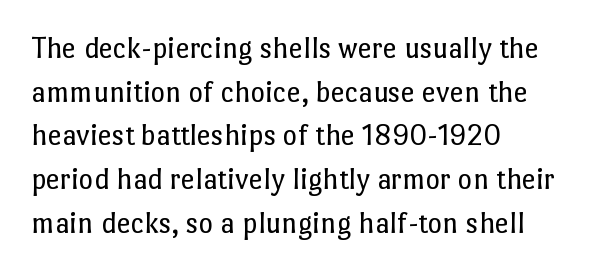
{"italic": "no", "bold": "no", "weight": "regular", "width": "normal", "stroke_contrast": "low", "x_height": "medium", "monospaced": "no", "underline": "no", "align": "left", "line_spacing": "normal", "line_spacing_ratio": 1.41, "letter_spacing": "normal", "letter_spacing_em": 0.0, "glyph_px": 31}
